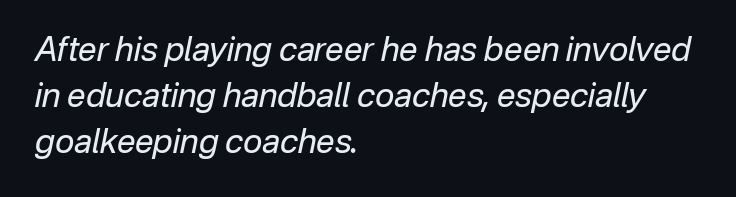
Each word holds together tightly as a unit, with standard inter-letter gaps. Leading: standard. A student would call this left alignment; a typographer would say flush left, rag right. The area under the type is left untouched. You can tell it's italic because the verticals aren't actually vertical. No extra ink here — the face is not bold.
